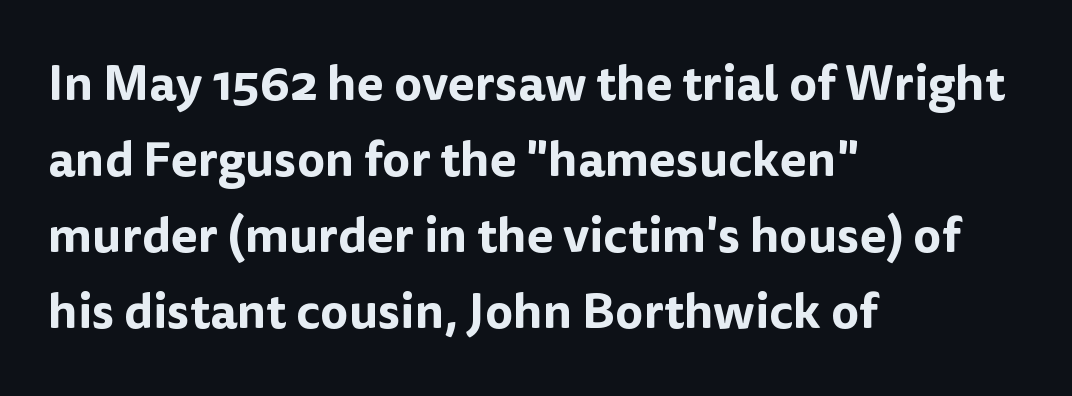
Q: Is the text italic (slanted)? A: No, it is upright.
Q: Is the typeface a serif or a sans-serif typeface? A: Sans-serif.
Q: Is the text underlined? A: No.
Q: How is the paragraph aligned? A: Left-aligned.
Q: Is the spacing between letters normal or unusually wide? A: Normal.
Q: Is the spacing between lines tight, normal or loose? A: Normal.
Q: Width (condensed, normal, or wide)? A: Normal.
Q: Stroke contrast? A: Low.
Q: x-height? A: Medium.
Q: Monospaced? A: No.
